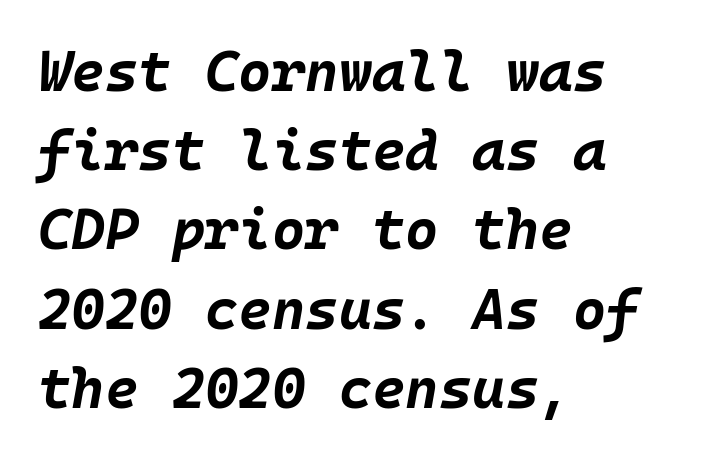
Q: Is the text bold? A: Yes.
Q: Is the text italic (slanted)? A: Yes, it leans right by about 10 degrees.
Q: Is the text underlined? A: No.
Q: How is the paragraph aligned? A: Left-aligned.
Q: Is the spacing between letters normal or unusually wide? A: Normal.
Q: Is the spacing between lines tight, normal or loose? A: Normal.
Q: Width (condensed, normal, or wide)? A: Normal.
Q: Stroke contrast? A: Low.
Q: x-height? A: Large.
